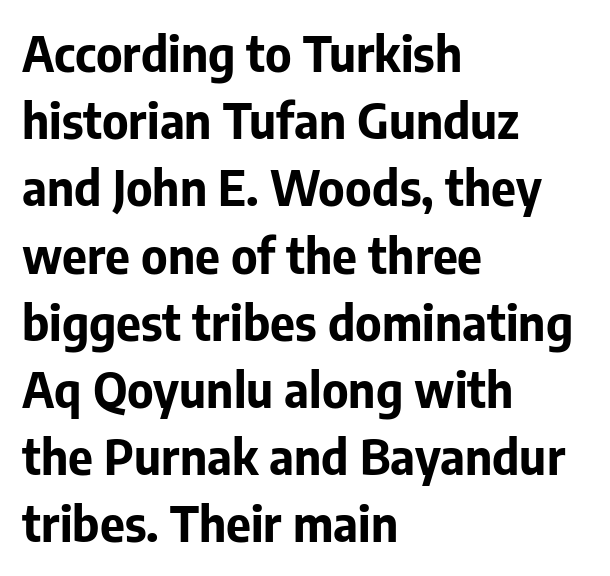
The image shows 48 px bold sans-serif type, upright; set left-aligned, normal line spacing (1.4x), normal letter spacing, not underlined; low stroke contrast and a medium x-height.
